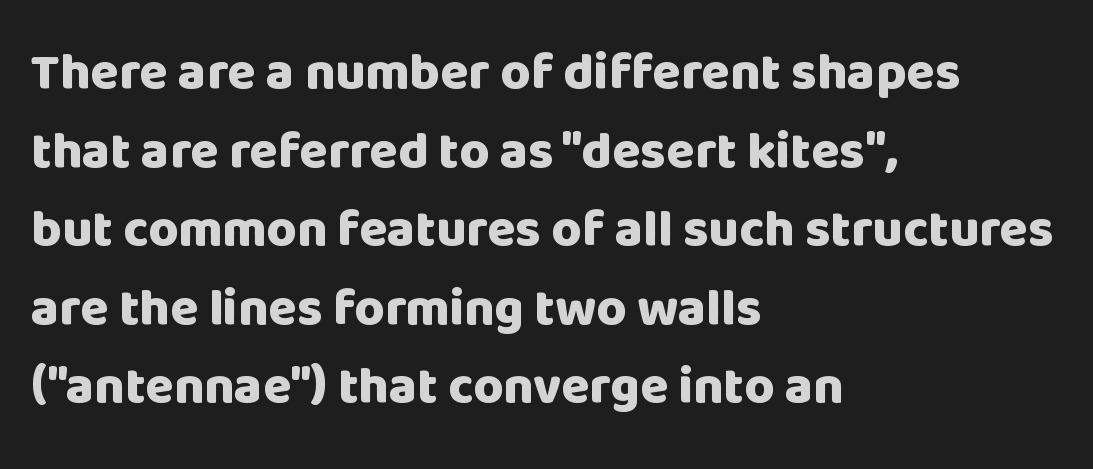
In terms of letterspacing, this is plain default setting. Letters rest on an invisible, unmarked baseline. Heavy-handed strokes throughout: this text is bold. The typography opts for an upright posture over an oblique one. The lines are quadded left.
